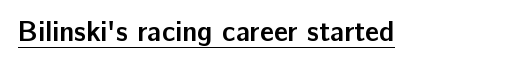
In terms of posture, this sample is upright. Check the space under the baseline: a stroke is drawn there. The glyphs in this specimen are sans serif. The font is running at its bold setting. The horizontal fit of the characters is conventional and even. Do the characters align in a grid? No, the font is proportional.
